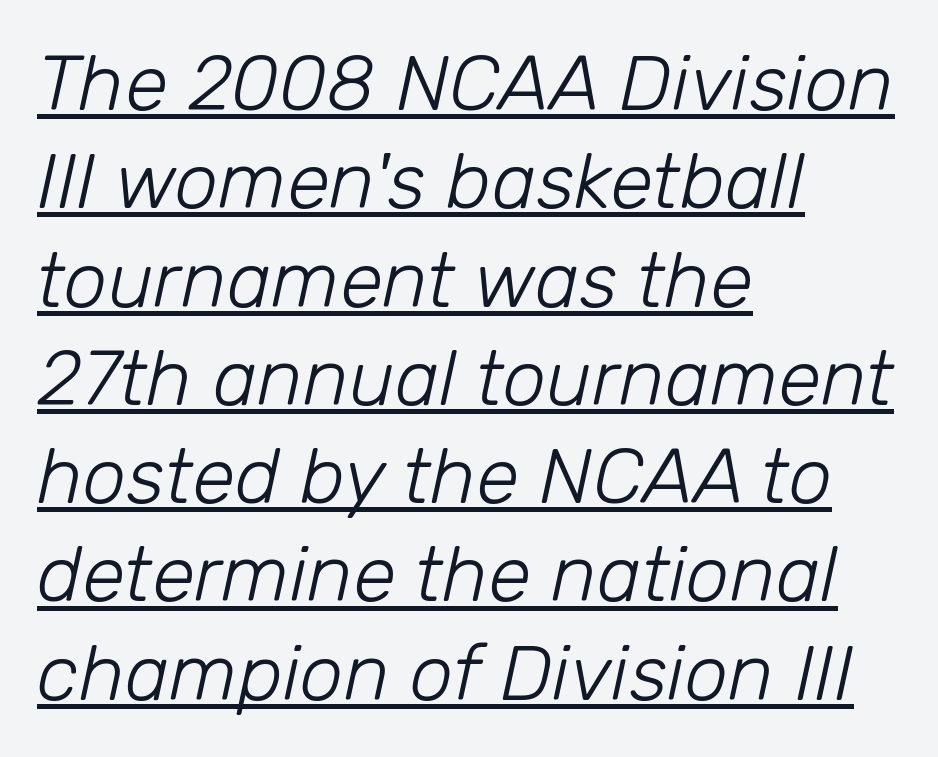
Q: Is the text bold? A: No.
Q: Is the text italic (slanted)? A: Yes, it leans right by about 12 degrees.
Q: Is the text underlined? A: Yes.
Q: How is the paragraph aligned? A: Left-aligned.
Q: Is the spacing between letters normal or unusually wide? A: Normal.
Q: Is the spacing between lines tight, normal or loose? A: Normal.
Q: Width (condensed, normal, or wide)? A: Normal.
Q: Stroke contrast? A: Low.
Q: x-height? A: Medium.
Q: Monospaced? A: No.
